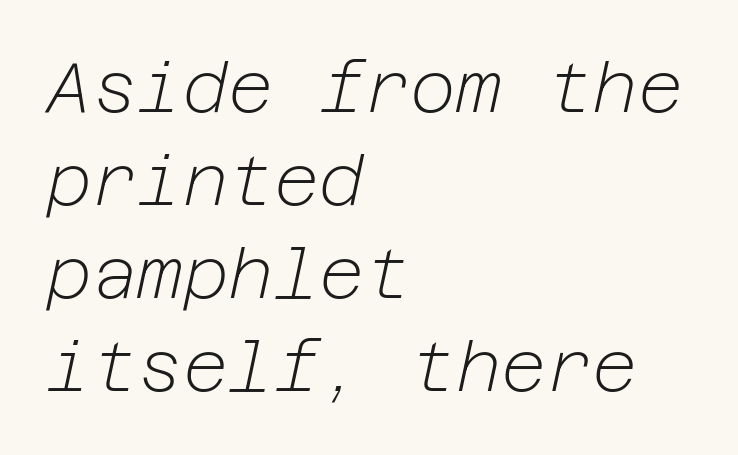
The image shows 70 px light type, italic (leaning right); set left-aligned, normal line spacing (1.33x), normal letter spacing, not underlined; low stroke contrast and a medium x-height.
